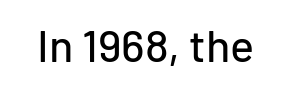
Examine the stroke ends and you'll find no serifs. The letters sit at their default tracking, neither squeezed nor spread. A typesetter would call this proportional, since set widths differ per character. Vertical strokes here are truly vertical. Underlining? Definitely not there.
